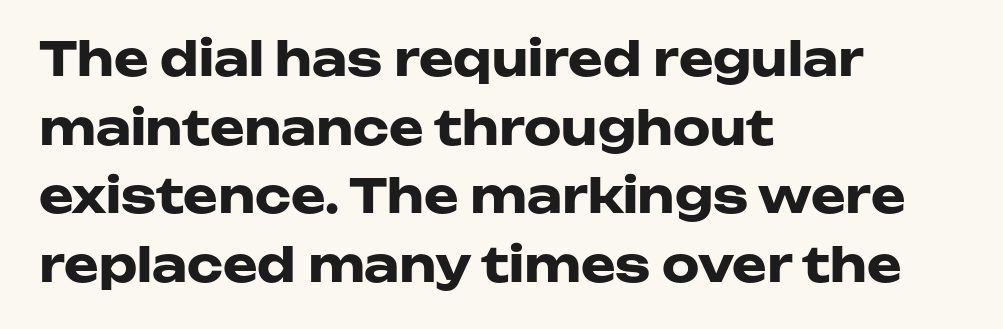
The letters stand upright; this is a roman face. Grotesque or geometric, the face here clearly has no serifs. The face used here has the dense, thick strokes of a bold. Leftover space on each line is placed entirely after the last word. Rule under the text: the space is simply empty. The passage shown is typed in a proportional face where columns would drift.
